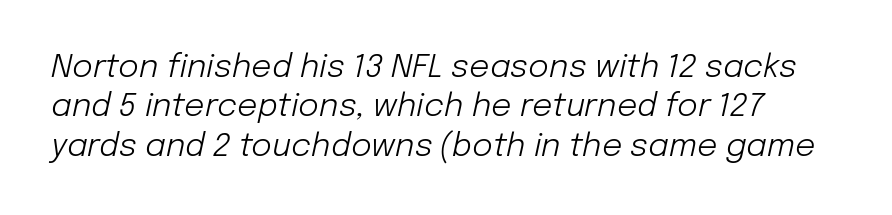
The image shows 32 px light type, italic (leaning right); set line spacing 1.23x, normal letter spacing, not underlined; low stroke contrast and a medium x-height.
